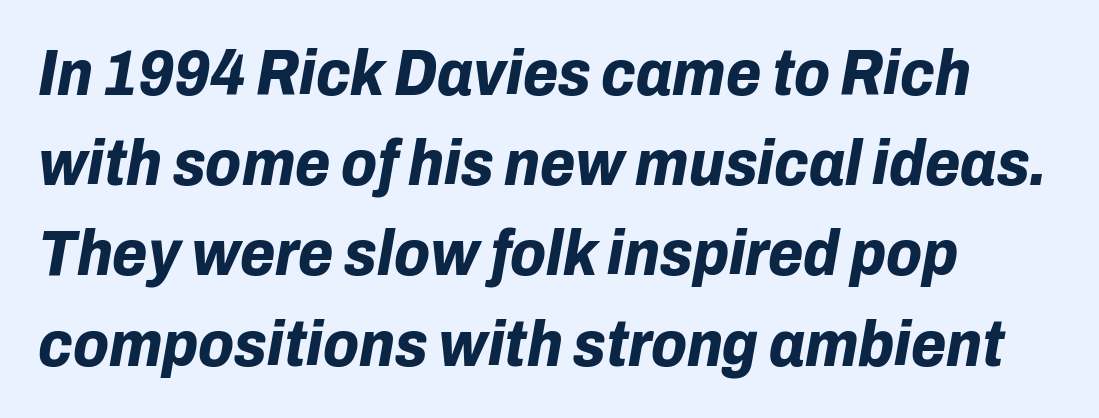
{"italic": "yes", "lean": "right", "slant_degrees": 10, "bold": "yes", "weight": "bold", "width": "normal", "stroke_contrast": "low", "x_height": "medium", "monospaced": "no", "underline": "no", "align": "left", "line_spacing": "normal", "line_spacing_ratio": 1.41, "letter_spacing": "normal", "letter_spacing_em": 0.0, "glyph_px": 64}
